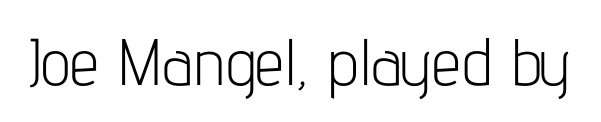
The image shows 66 px light, condensed sans-serif type, upright; set normal letter spacing, not underlined; low stroke contrast and a medium x-height.
